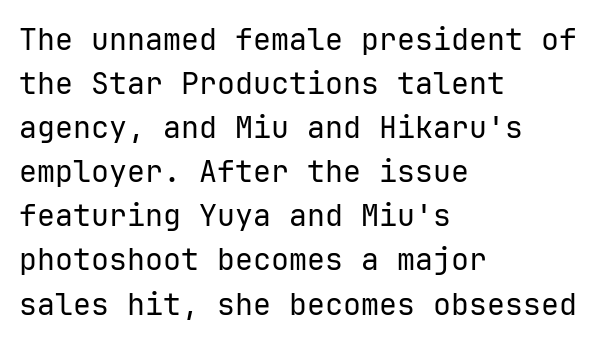
{"serif": "no", "italic": "no", "bold": "no", "weight": "regular", "width": "normal", "stroke_contrast": "low", "x_height": "medium", "monospaced": "yes", "underline": "no", "align": "left", "line_spacing": "normal", "line_spacing_ratio": 1.47, "letter_spacing": "normal", "letter_spacing_em": 0.0, "glyph_px": 30}
